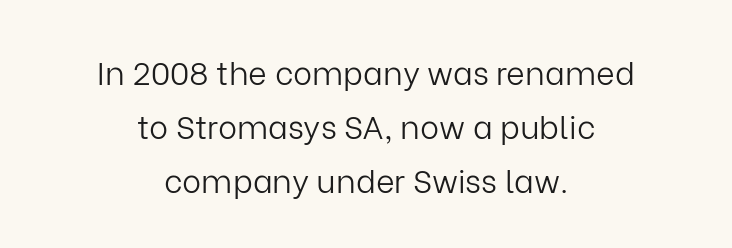
The image shows 32 px light sans-serif type, upright; set centered, normal line spacing (1.68x), normal letter spacing, not underlined; low stroke contrast and a medium x-height.
